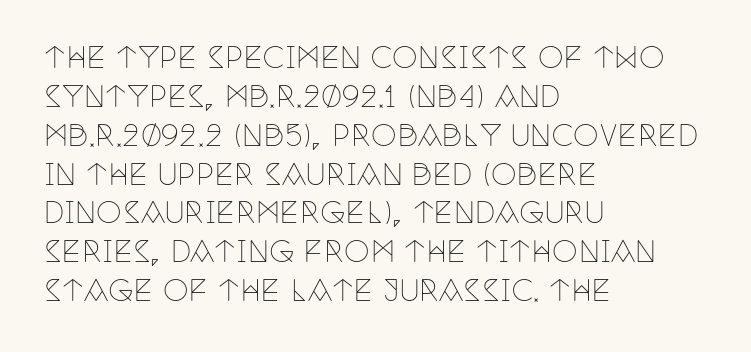
The image shows 29 px thin, condensed serif type, upright; set left-aligned, normal line spacing (1.34x), normal letter spacing, not underlined; low stroke contrast and a large x-height.
